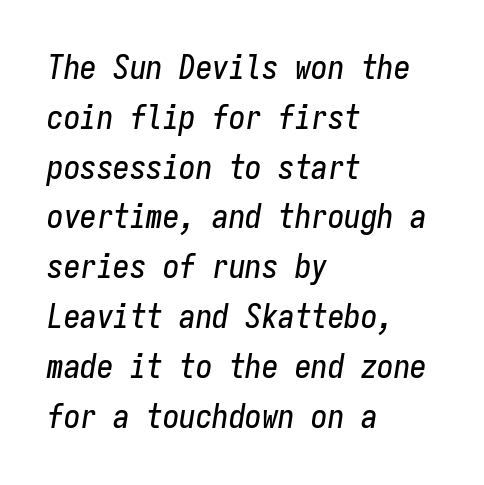
The font's italic variant was chosen for this text. Underlining? Definitely not there. Layout note: lines flush left. In terms of letterspacing, this is plain default setting.
